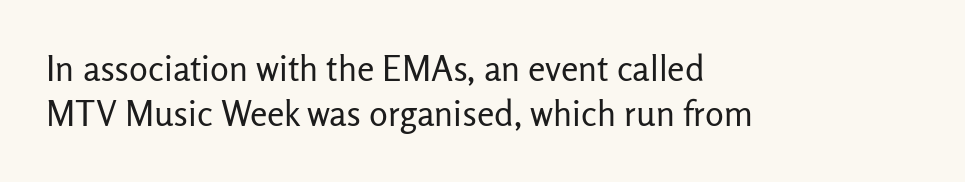
{"serif": "no", "italic": "no", "bold": "no", "weight": "regular", "width": "normal", "stroke_contrast": "low", "x_height": "medium", "monospaced": "no", "underline": "no", "align": "left", "line_spacing": "normal", "line_spacing_ratio": 1.3, "letter_spacing": "normal", "letter_spacing_em": 0.0, "glyph_px": 35}
